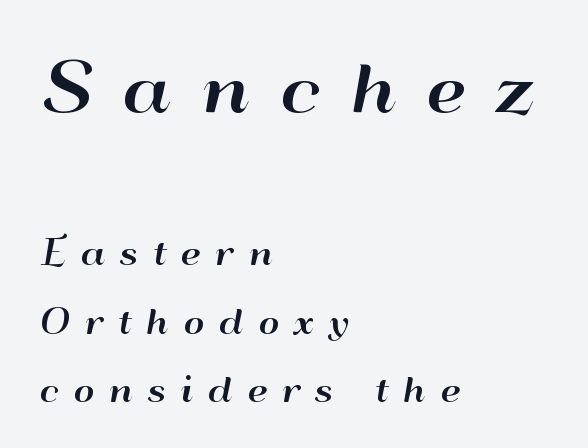
{"serif": "no", "width": "wide", "stroke_contrast": "high", "x_height": "small", "monospaced": "no", "underline": "no", "align": "left", "line_spacing": "loose", "line_spacing_ratio": 2.13, "letter_spacing": "wide", "letter_spacing_em": 0.46, "larger_block": "first", "size_ratio": 2.03, "glyph_px": 65}
